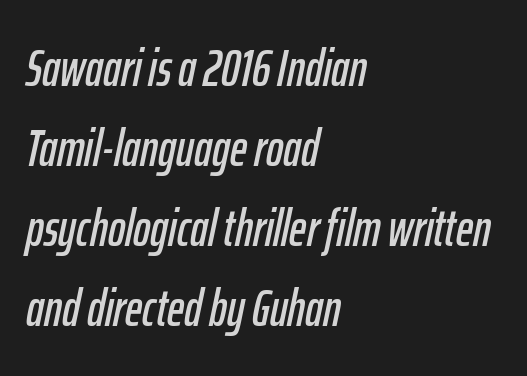
The image shows 52 px condensed type, italic (leaning right); set left-aligned, normal line spacing (1.54x), normal letter spacing, not underlined; low stroke contrast and a medium x-height.
